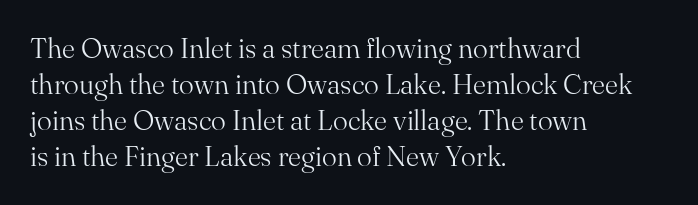
{"serif": "yes", "italic": "no", "bold": "no", "weight": "light", "width": "normal", "stroke_contrast": "medium", "x_height": "small", "monospaced": "no", "underline": "no", "align": "left", "line_spacing": "normal", "line_spacing_ratio": 1.29, "letter_spacing": "normal", "letter_spacing_em": 0.0, "glyph_px": 28}
